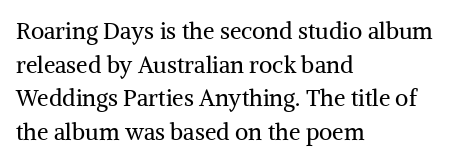
The image shows 23 px text type, upright; set left-aligned, normal line spacing (1.46x), normal letter spacing, not underlined.
